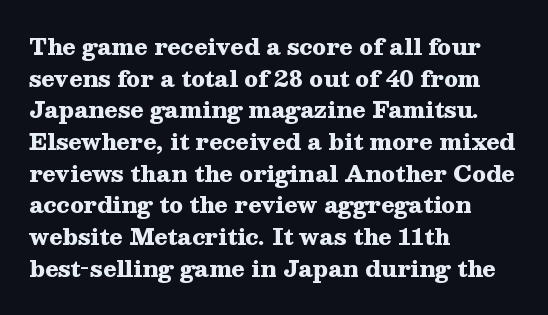
Q: Is the text bold? A: Yes.
Q: Is the text italic (slanted)? A: No, it is upright.
Q: Is the text underlined? A: No.
Q: How is the paragraph aligned? A: Left-aligned.
Q: Is the spacing between letters normal or unusually wide? A: Normal.
Q: Is the spacing between lines tight, normal or loose? A: Normal.
